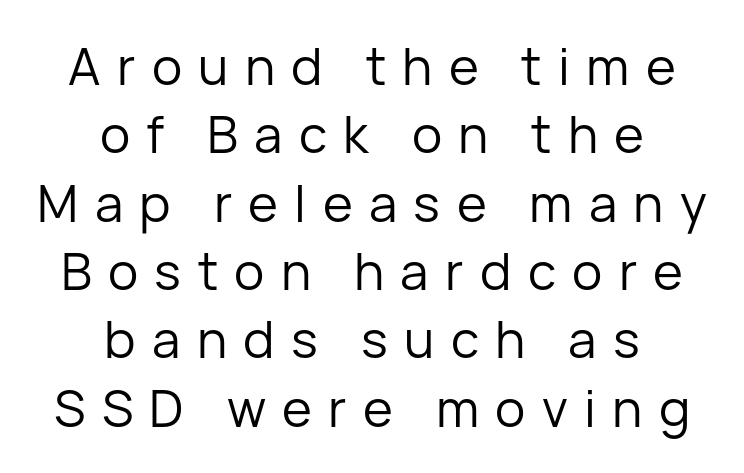
Q: Is the text bold? A: No.
Q: Is the text italic (slanted)? A: No, it is upright.
Q: Is the typeface a serif or a sans-serif typeface? A: Sans-serif.
Q: Is the text underlined? A: No.
Q: How is the paragraph aligned? A: Centered.
Q: Is the spacing between letters normal or unusually wide? A: Unusually wide.
Q: Is the spacing between lines tight, normal or loose? A: Normal.
Q: Width (condensed, normal, or wide)? A: Normal.
Q: Stroke contrast? A: Low.
Q: x-height? A: Medium.
Q: Monospaced? A: No.
